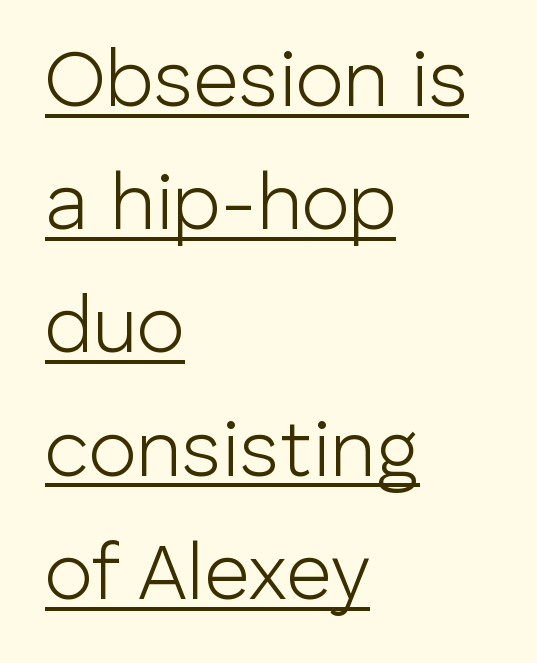
The image shows 79 px light sans-serif type, upright; set left-aligned, normal line spacing (1.56x), normal letter spacing, underlined; low stroke contrast and a medium x-height.
